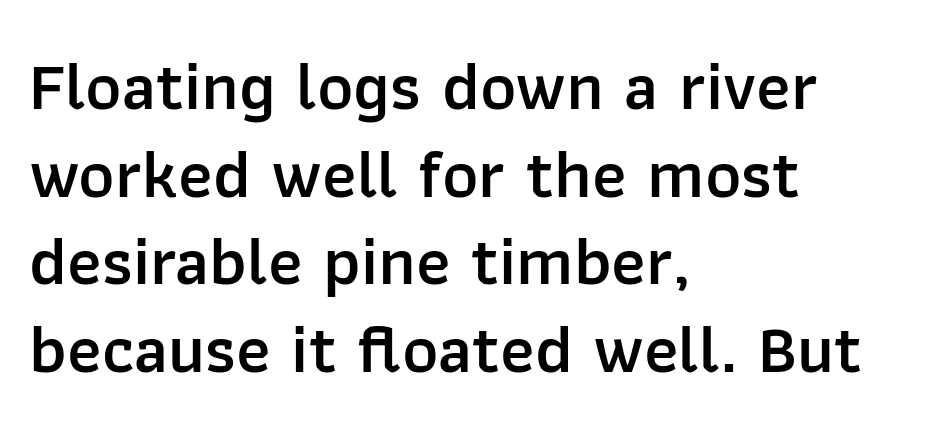
The image shows 69 px semibold sans-serif type, upright; set left-aligned, normal line spacing (1.27x), normal letter spacing, not underlined; low stroke contrast and a medium x-height.
